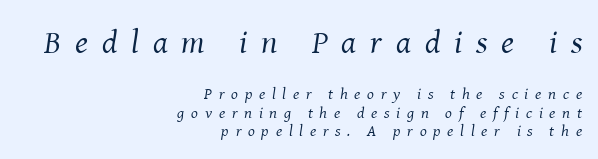
{"serif": "yes", "italic": "yes", "lean": "right", "slant_degrees": 8, "bold": "no", "weight": "regular", "width": "normal", "stroke_contrast": "medium", "x_height": "medium", "monospaced": "no", "underline": "no", "align": "right", "line_spacing_ratio": 1.17, "letter_spacing": "wide", "letter_spacing_em": 0.42, "larger_block": "first", "size_ratio": 2.06, "glyph_px": 33}
